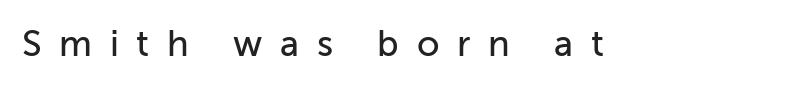
{"serif": "no", "italic": "no", "width": "normal", "stroke_contrast": "low", "x_height": "medium", "monospaced": "no", "underline": "no", "letter_spacing": "wide", "letter_spacing_em": 0.49, "glyph_px": 36}
